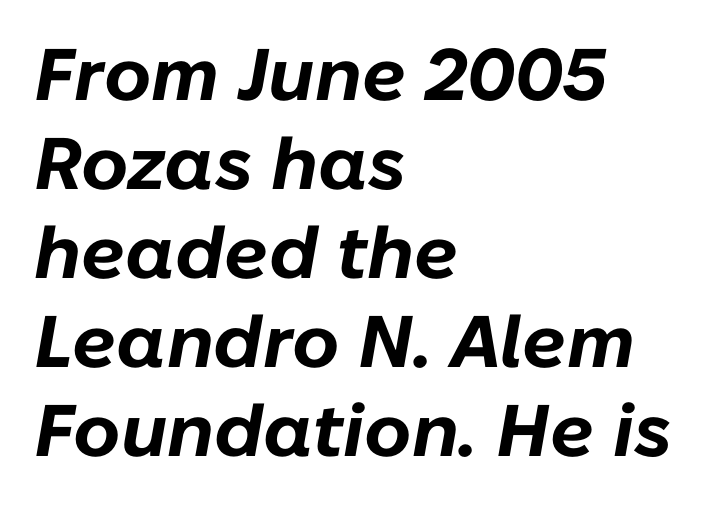
Q: Is the text bold? A: Yes.
Q: Is the text italic (slanted)? A: Yes, it leans right by about 10 degrees.
Q: Is the text underlined? A: No.
Q: How is the paragraph aligned? A: Left-aligned.
Q: Is the spacing between letters normal or unusually wide? A: Normal.
Q: Width (condensed, normal, or wide)? A: Normal.
Q: Stroke contrast? A: Low.
Q: x-height? A: Medium.
Q: Monospaced? A: No.
